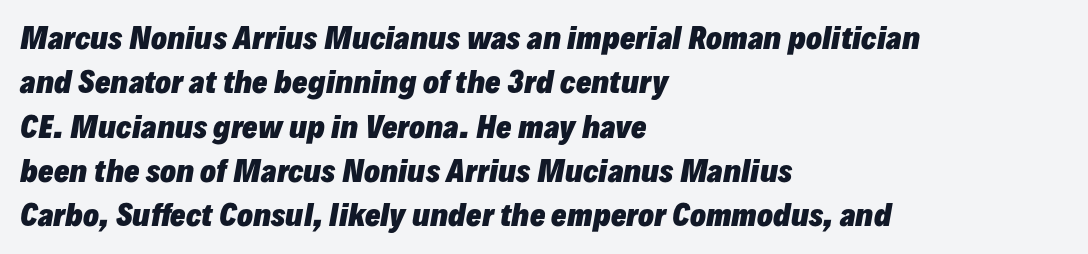
The image shows 29 px heavy type, italic (leaning right); set left-aligned, normal line spacing (1.53x), normal letter spacing, not underlined; low stroke contrast and a medium x-height.
